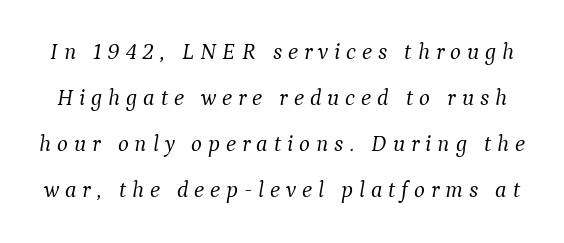
The image shows 23 px text type, italic (leaning right); set loose line spacing (2.0x), unusually wide letter spacing (+0.26 em), not underlined.
